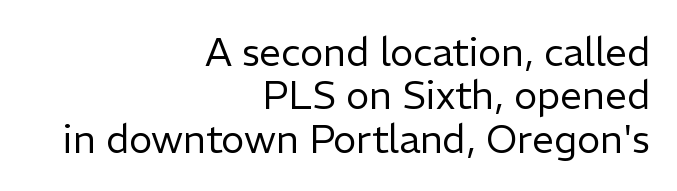
{"serif": "no", "italic": "no", "bold": "no", "weight": "regular", "width": "normal", "stroke_contrast": "low", "x_height": "medium", "monospaced": "no", "underline": "no", "align": "right", "line_spacing": "tight", "line_spacing_ratio": 1.11, "letter_spacing": "normal", "letter_spacing_em": 0.0, "glyph_px": 39}
